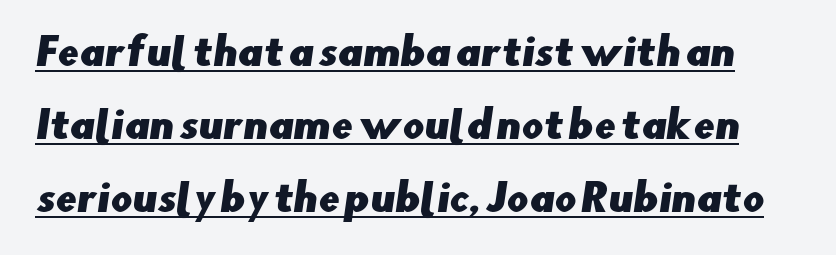
Q: Is the typeface a serif or a sans-serif typeface? A: Sans-serif.
Q: Is the text underlined? A: Yes.
Q: Is the spacing between letters normal or unusually wide? A: Normal.
Q: Is the spacing between lines tight, normal or loose? A: Loose.
Q: Width (condensed, normal, or wide)? A: Normal.
Q: Stroke contrast? A: Low.
Q: x-height? A: Small.
Q: Monospaced? A: No.
